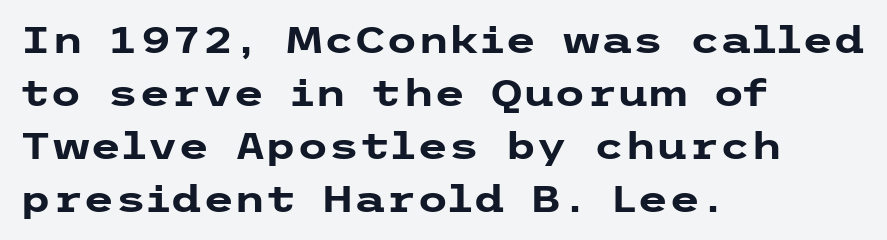
{"serif": "no", "italic": "no", "bold": "yes", "weight": "heavy", "width": "wide", "stroke_contrast": "low", "x_height": "medium", "underline": "no", "align": "left", "line_spacing": "normal", "line_spacing_ratio": 1.47, "letter_spacing": "normal", "letter_spacing_em": 0.0, "glyph_px": 36}
